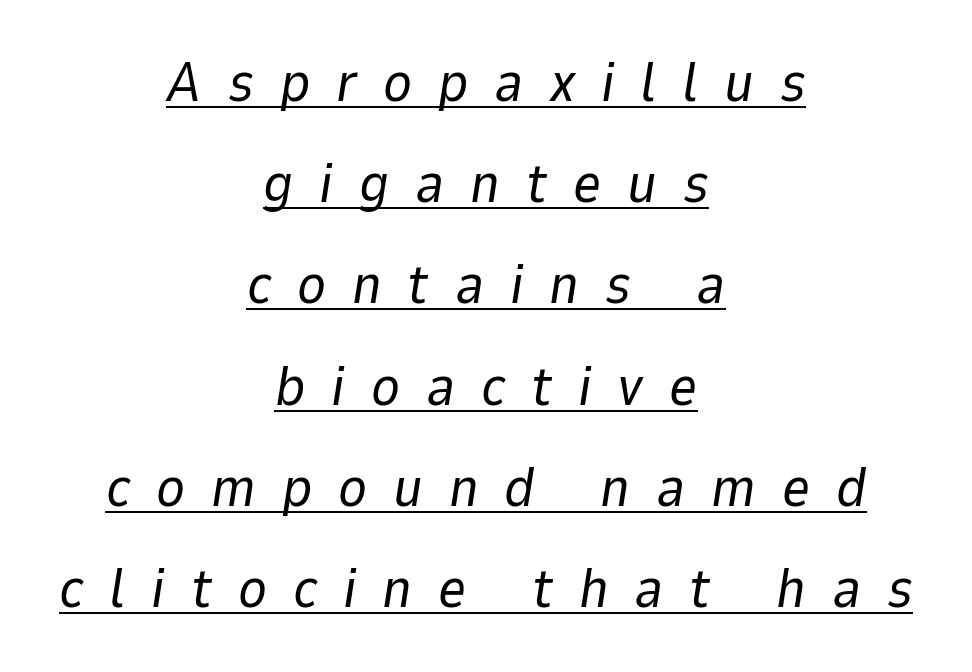
Is the letter spacing exaggerated? Yes — the characters are pushed far apart. It's the slanting kind of type. Caption: face not bold, strokes unweighted. Spacing verdict: proportional, widths tailored to each character.
